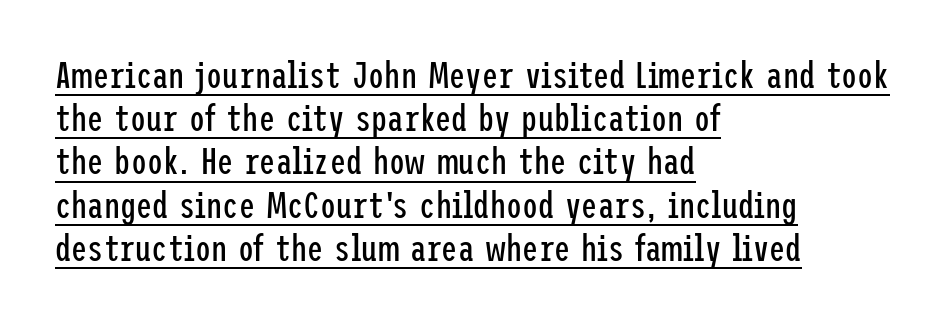
Q: Is the text bold? A: No.
Q: Is the text italic (slanted)? A: No, it is upright.
Q: Is the typeface a serif or a sans-serif typeface? A: Sans-serif.
Q: Is the text underlined? A: Yes.
Q: How is the paragraph aligned? A: Left-aligned.
Q: Is the spacing between letters normal or unusually wide? A: Normal.
Q: Width (condensed, normal, or wide)? A: Condensed.
Q: Stroke contrast? A: Low.
Q: x-height? A: Medium.
